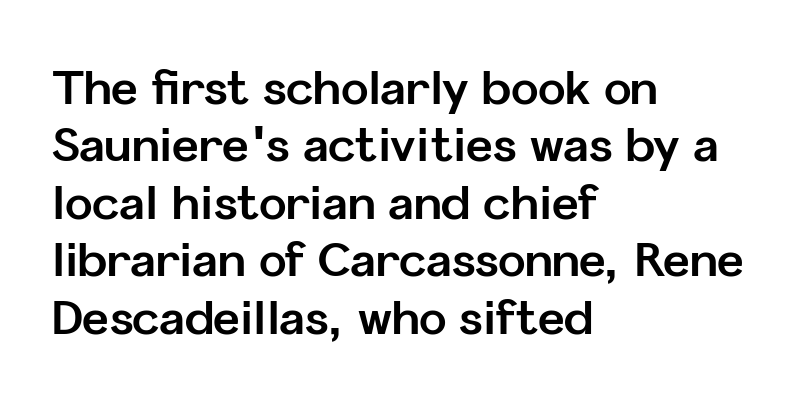
Which margin do the lines hug? The left one — the right edge is uneven. Decoration check: the copy has no underline. The typesetting leans heavy: a genuine bold. Do the characters align in a grid? No, the font is proportional.
